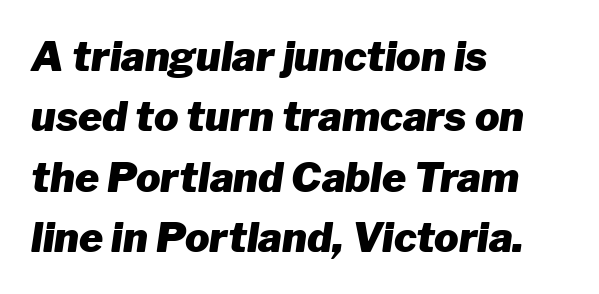
The image shows 41 px heavy type, italic (leaning right); set left-aligned, normal line spacing (1.47x), normal letter spacing, not underlined; low stroke contrast and a medium x-height.
